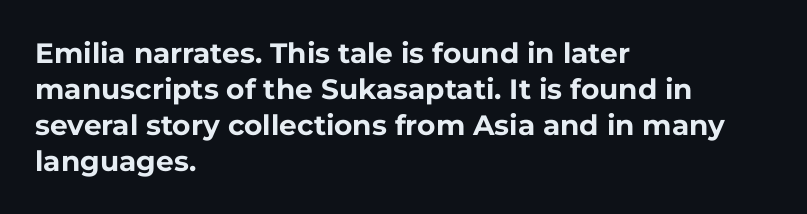
The image shows 28 px bold sans-serif type, upright; set left-aligned, normal line spacing (1.28x), normal letter spacing, not underlined; low stroke contrast and a medium x-height.
